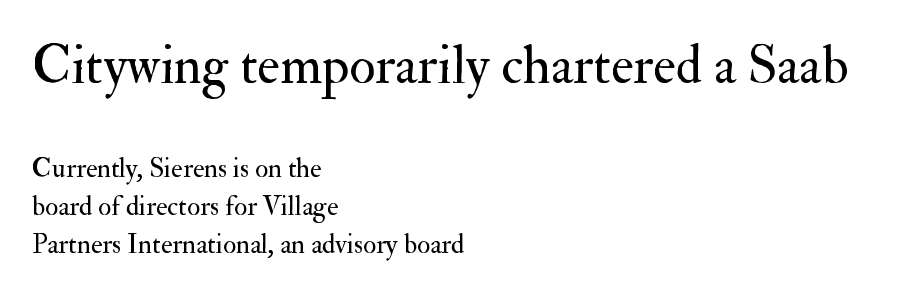
Q: Is the text bold? A: No.
Q: Is the text italic (slanted)? A: No, it is upright.
Q: Is the typeface a serif or a sans-serif typeface? A: Serif.
Q: Is the text underlined? A: No.
Q: How is the paragraph aligned? A: Left-aligned.
Q: Is the spacing between letters normal or unusually wide? A: Normal.
Q: Is the spacing between lines tight, normal or loose? A: Normal.
Q: Which block of text is set in a larger size, the first (top) or the second (bottom)? A: The first (top) one.
Q: Width (condensed, normal, or wide)? A: Normal.
Q: Stroke contrast? A: Medium.
Q: x-height? A: Small.
Q: Monospaced? A: No.
